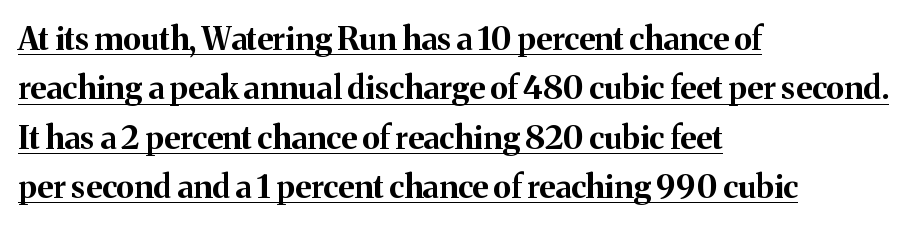
The image shows 32 px bold serif type, upright; set left-aligned, normal line spacing (1.54x), normal letter spacing, underlined; medium stroke contrast and a medium x-height.
